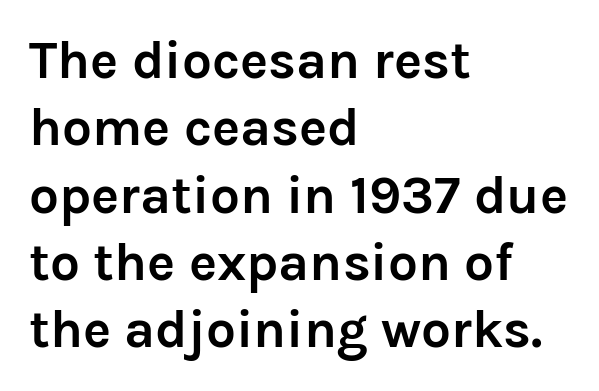
Q: Is the text bold? A: Yes.
Q: Is the text italic (slanted)? A: No, it is upright.
Q: Is the typeface a serif or a sans-serif typeface? A: Sans-serif.
Q: Is the text underlined? A: No.
Q: How is the paragraph aligned? A: Left-aligned.
Q: Is the spacing between letters normal or unusually wide? A: Normal.
Q: Is the spacing between lines tight, normal or loose? A: Normal.
Q: Width (condensed, normal, or wide)? A: Normal.
Q: Stroke contrast? A: Low.
Q: x-height? A: Medium.
Q: Monospaced? A: No.
